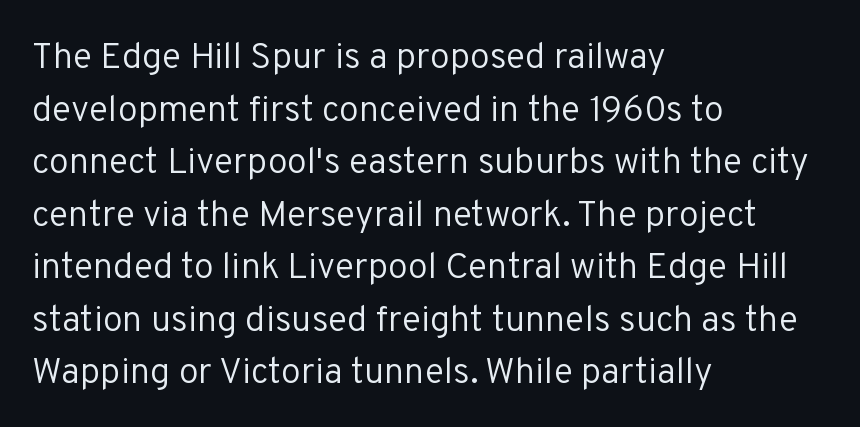
Q: Is the text bold? A: No.
Q: Is the text italic (slanted)? A: No, it is upright.
Q: Is the typeface a serif or a sans-serif typeface? A: Sans-serif.
Q: Is the text underlined? A: No.
Q: How is the paragraph aligned? A: Left-aligned.
Q: Is the spacing between letters normal or unusually wide? A: Normal.
Q: Is the spacing between lines tight, normal or loose? A: Normal.
Q: Width (condensed, normal, or wide)? A: Normal.
Q: Stroke contrast? A: Low.
Q: x-height? A: Medium.
Q: Monospaced? A: No.
